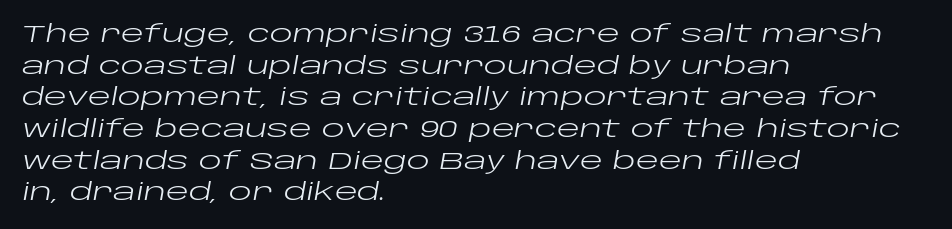
Q: Is the text bold? A: No.
Q: Is the text italic (slanted)? A: Yes, it leans right by about 10 degrees.
Q: Is the text underlined? A: No.
Q: How is the paragraph aligned? A: Left-aligned.
Q: Is the spacing between letters normal or unusually wide? A: Normal.
Q: Is the spacing between lines tight, normal or loose? A: Normal.
